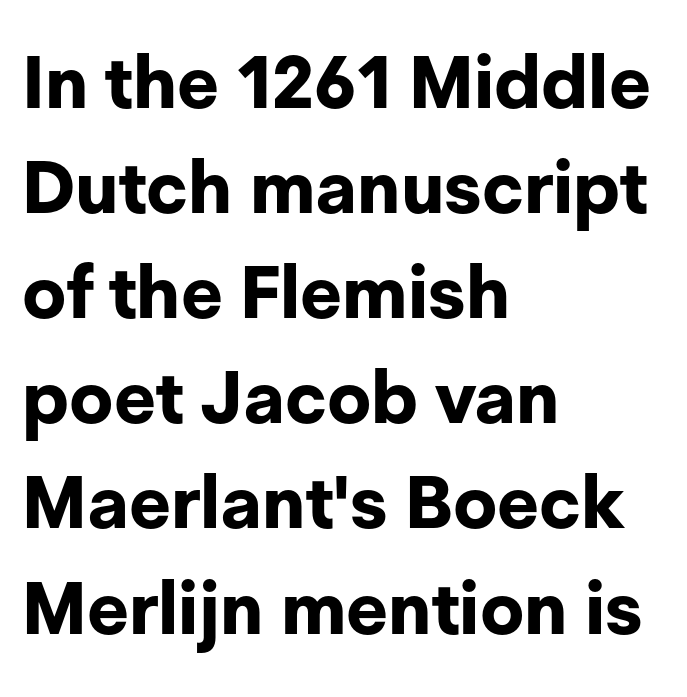
Q: Is the text bold? A: Yes.
Q: Is the text italic (slanted)? A: No, it is upright.
Q: Is the typeface a serif or a sans-serif typeface? A: Sans-serif.
Q: Is the text underlined? A: No.
Q: How is the paragraph aligned? A: Left-aligned.
Q: Is the spacing between letters normal or unusually wide? A: Normal.
Q: Is the spacing between lines tight, normal or loose? A: Normal.
Q: Width (condensed, normal, or wide)? A: Normal.
Q: Stroke contrast? A: Low.
Q: x-height? A: Medium.
Q: Monospaced? A: No.
